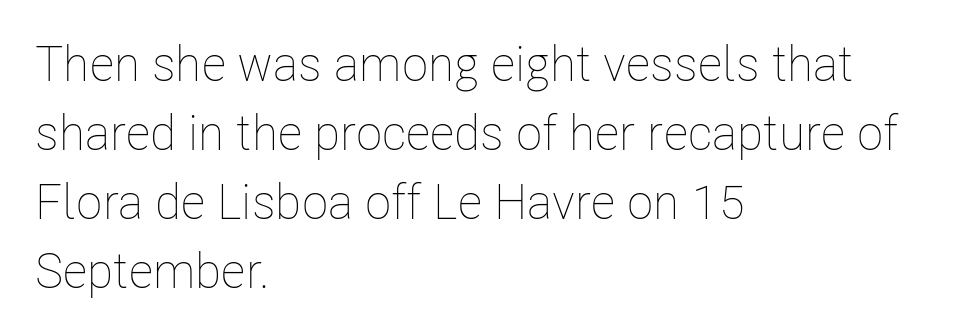
The image shows 49 px thin, condensed type, upright; set left-aligned, normal line spacing (1.41x), normal letter spacing, not underlined; low stroke contrast and a medium x-height.
